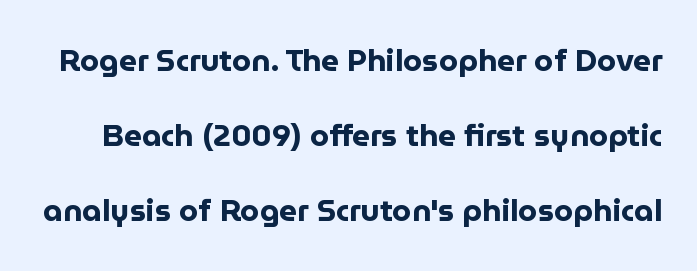
The image shows 31 px bold sans-serif type, upright; set loose line spacing (2.42x), normal letter spacing, not underlined; low stroke contrast and a medium x-height.
